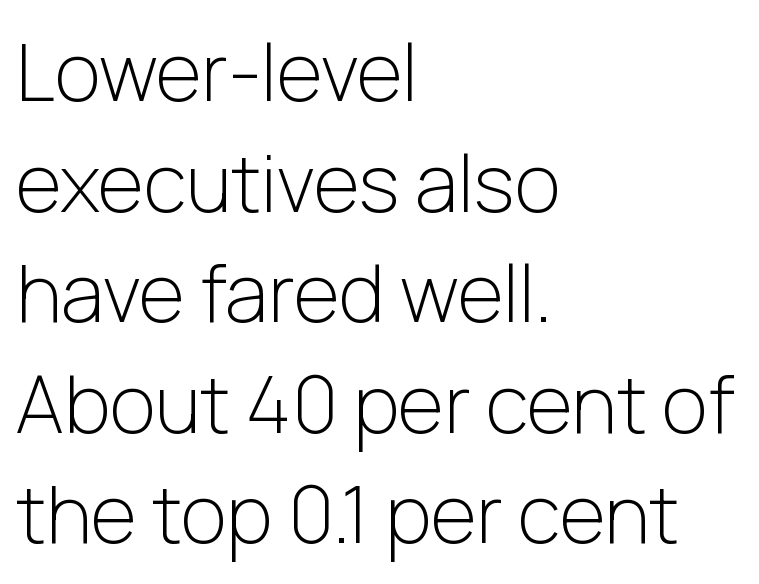
{"serif": "no", "italic": "no", "bold": "no", "weight": "light", "width": "normal", "stroke_contrast": "low", "x_height": "medium", "monospaced": "no", "underline": "no", "align": "left", "line_spacing": "normal", "line_spacing_ratio": 1.4, "letter_spacing": "normal", "letter_spacing_em": 0.0, "glyph_px": 79}
